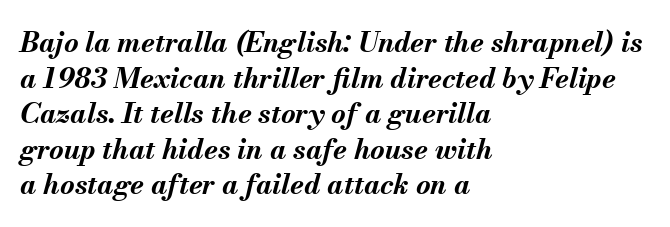
Students, observe: this is what conventionally led text looks like. Looking at the ascenders, they clearly lean. Caption: standard tracking, unaltered. Its strokes are broad and dark, the hallmark of bold type. Is this a fixed-width face? No — the glyphs have proportional, varying widths.
